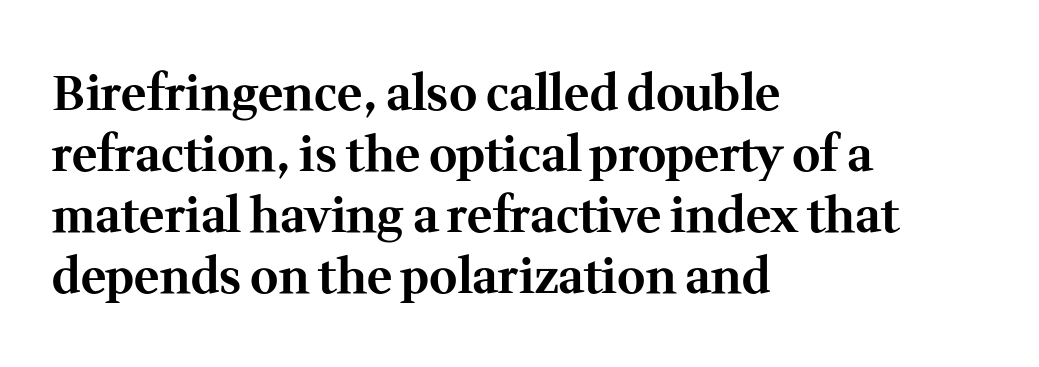
The image shows 48 px bold serif type, upright; set left-aligned, normal line spacing (1.27x), normal letter spacing, not underlined; medium stroke contrast and a medium x-height.
